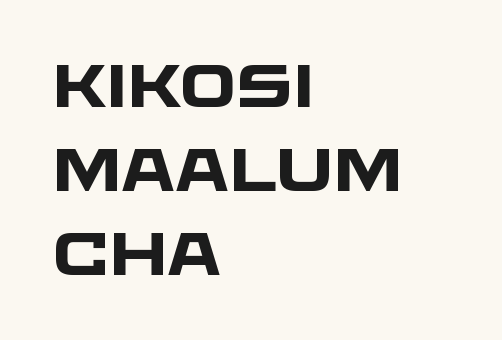
{"serif": "no", "bold": "yes", "weight": "heavy", "width": "wide", "stroke_contrast": "low", "x_height": "large", "monospaced": "no", "underline": "no", "align": "left", "line_spacing": "normal", "line_spacing_ratio": 1.4, "letter_spacing": "normal", "letter_spacing_em": 0.0, "glyph_px": 60}
